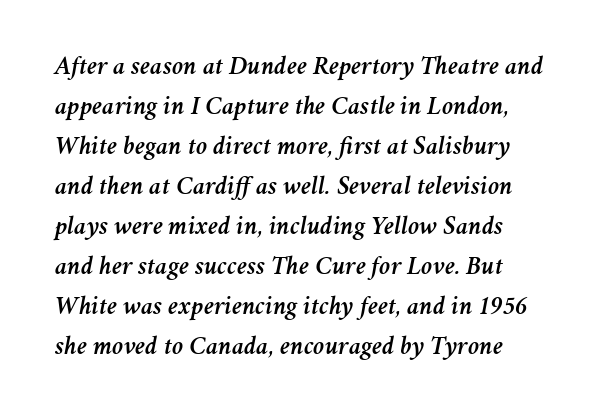
{"italic": "yes", "lean": "right", "slant_degrees": 11, "underline": "no", "line_spacing": "normal", "line_spacing_ratio": 1.54, "letter_spacing": "normal", "letter_spacing_em": 0.0, "glyph_px": 26}
